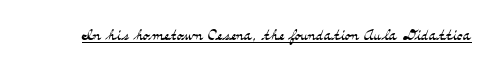
You can see a thin bar hugging the bottom of the glyphs. Nothing heavy about these letters — not bold at all. Look at the tracking — it's just the regular setting, nothing added.
